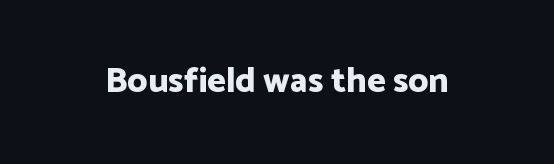
{"serif": "no", "italic": "no", "bold": "yes", "weight": "bold", "width": "normal", "stroke_contrast": "low", "x_height": "medium", "monospaced": "no", "underline": "no", "letter_spacing": "normal", "letter_spacing_em": 0.0, "glyph_px": 35}
